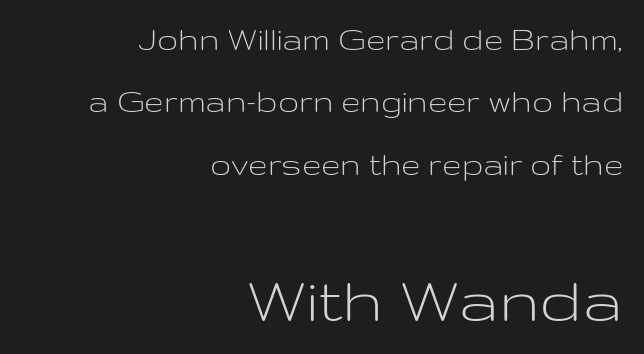
The image shows 70 px light, wide sans-serif type, upright; set right-aligned, line spacing 1.78x, normal letter spacing, not underlined; the second (bottom) block is 2.0x larger; low stroke contrast and a medium x-height.
